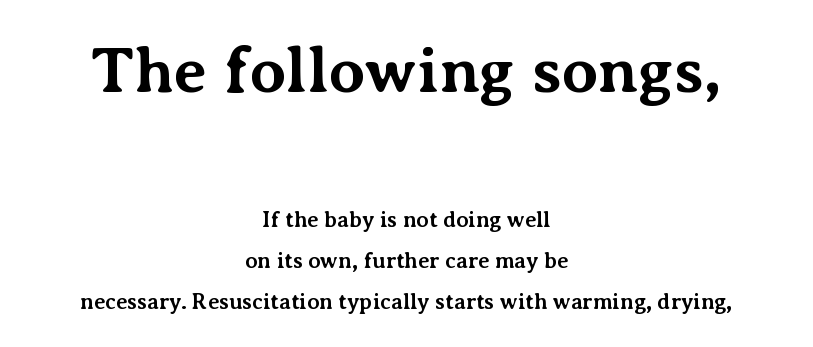
If you squint, the top block still reads clearly — it's the larger of the two. Here the designer chose a conventional face with non-uniform glyph widths. Classification — serif. The lettering stays uniformly vertical, giving the passage a roman look.
